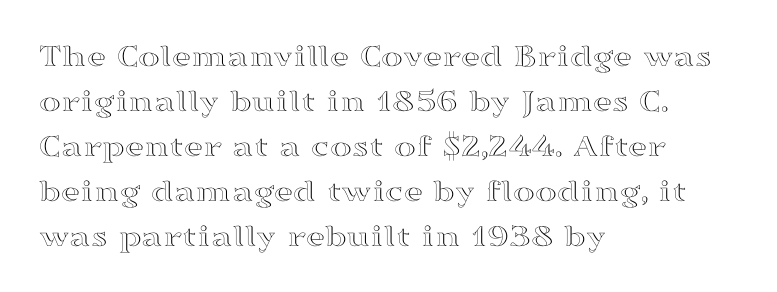
{"italic": "no", "width": "wide", "x_height": "medium", "monospaced": "no", "underline": "no", "align": "left", "line_spacing": "normal", "line_spacing_ratio": 1.36, "letter_spacing": "normal", "letter_spacing_em": 0.0, "glyph_px": 33}
